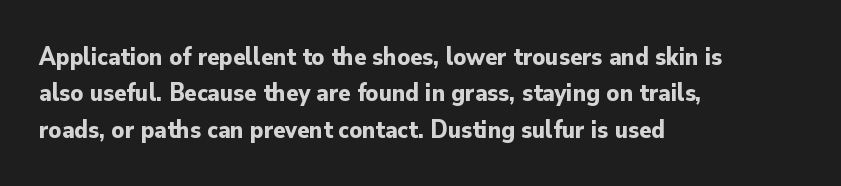
{"italic": "no", "bold": "yes", "underline": "no", "align": "left", "line_spacing": "normal", "line_spacing_ratio": 1.46, "letter_spacing": "normal", "letter_spacing_em": 0.0, "glyph_px": 25}
